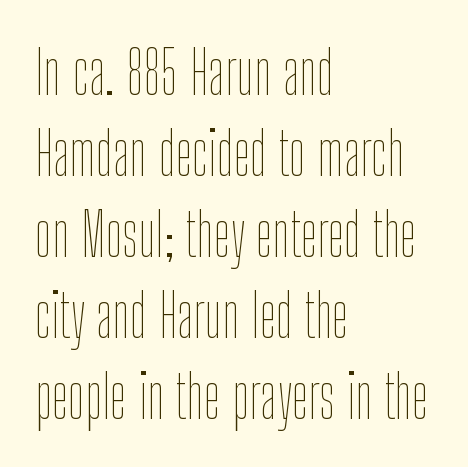
The image shows 60 px thin, condensed type, upright; set left-aligned, normal line spacing (1.35x), normal letter spacing, not underlined; low stroke contrast and a medium x-height.
